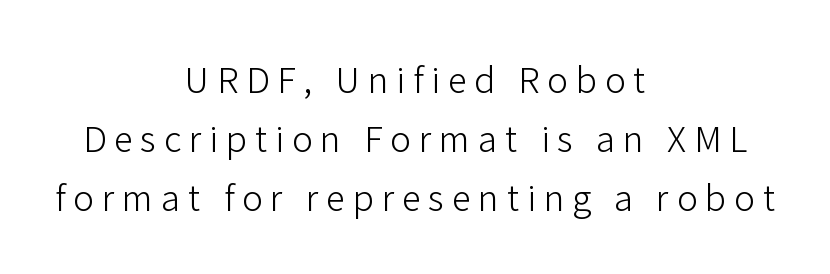
{"serif": "no", "italic": "no", "bold": "no", "weight": "light", "width": "normal", "stroke_contrast": "low", "x_height": "medium", "monospaced": "no", "underline": "no", "align": "center", "line_spacing": "normal", "line_spacing_ratio": 1.68, "letter_spacing": "wide", "letter_spacing_em": 0.22, "glyph_px": 35}
